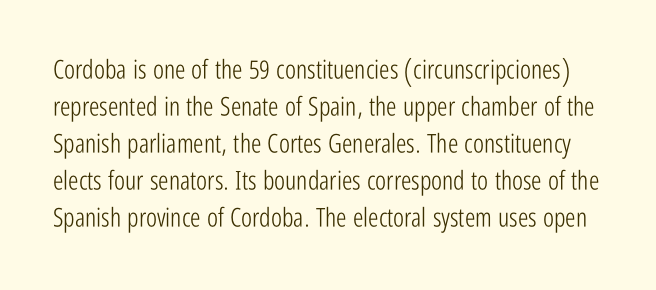
{"italic": "no", "bold": "no", "underline": "no", "line_spacing": "normal", "line_spacing_ratio": 1.42, "letter_spacing": "normal", "letter_spacing_em": 0.0, "glyph_px": 26}
